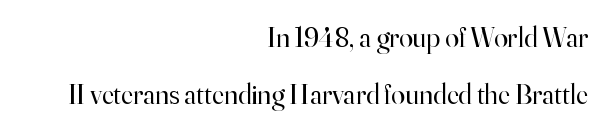
The image shows 28 px regular-weight serif type, upright; set right-aligned, loose line spacing (2.03x), normal letter spacing, not underlined; high stroke contrast and a small x-height.
